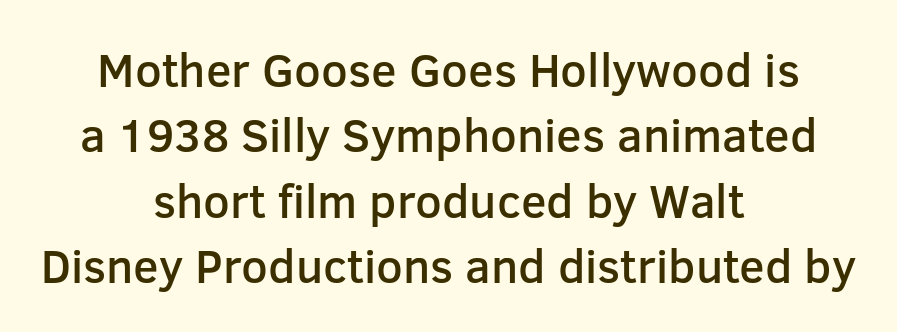
The image shows 47 px semibold sans-serif type, upright; set centered, normal line spacing (1.39x), normal letter spacing, not underlined; low stroke contrast and a medium x-height.
